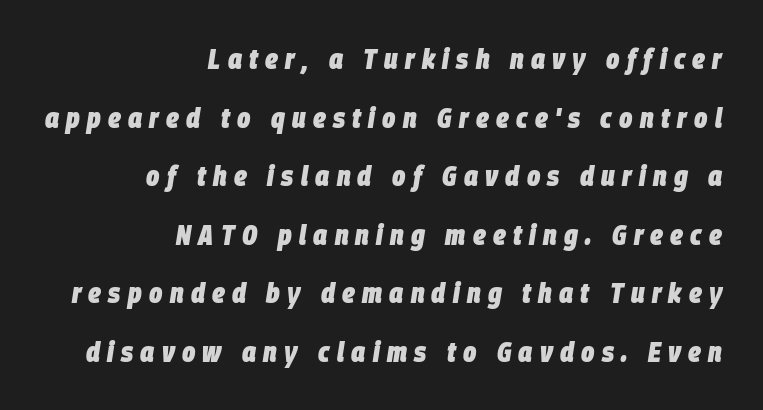
The image shows 28 px heavy, condensed type, italic (leaning right); set right-aligned, loose line spacing (2.09x), unusually wide letter spacing (+0.26 em), not underlined; low stroke contrast and a large x-height.
